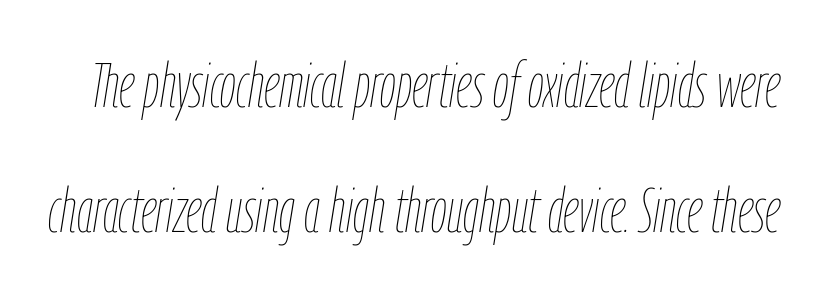
Q: Is the text bold? A: No.
Q: Is the text italic (slanted)? A: Yes, it leans right by about 9 degrees.
Q: Is the text underlined? A: No.
Q: Is the spacing between letters normal or unusually wide? A: Normal.
Q: Is the spacing between lines tight, normal or loose? A: Loose.
Q: Width (condensed, normal, or wide)? A: Condensed.
Q: Stroke contrast? A: Low.
Q: x-height? A: Medium.
Q: Monospaced? A: No.
